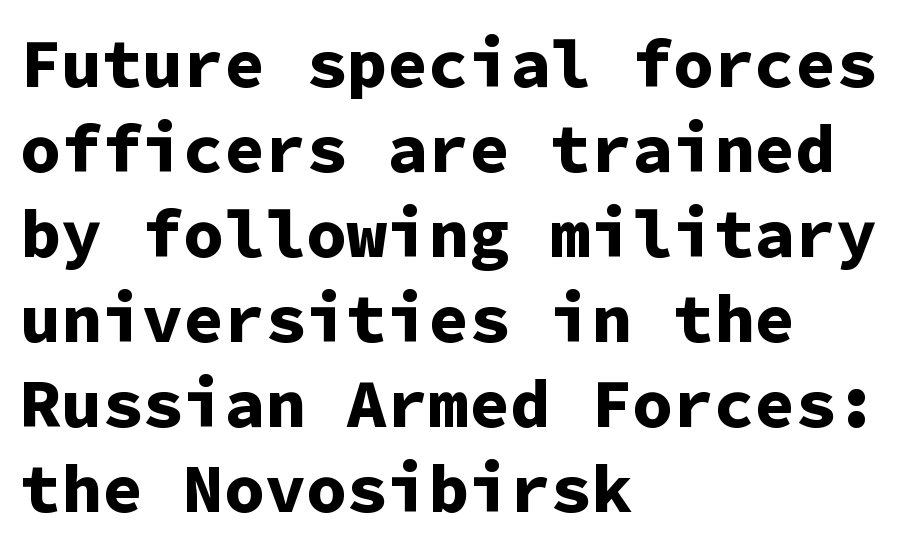
All the whitespace from short lines collects on the right. Does extra space separate the letters? No, they use regular spacing. Only glyphs here, with clear space below each row. Does the type have serifs? No, each stem ends abruptly.
